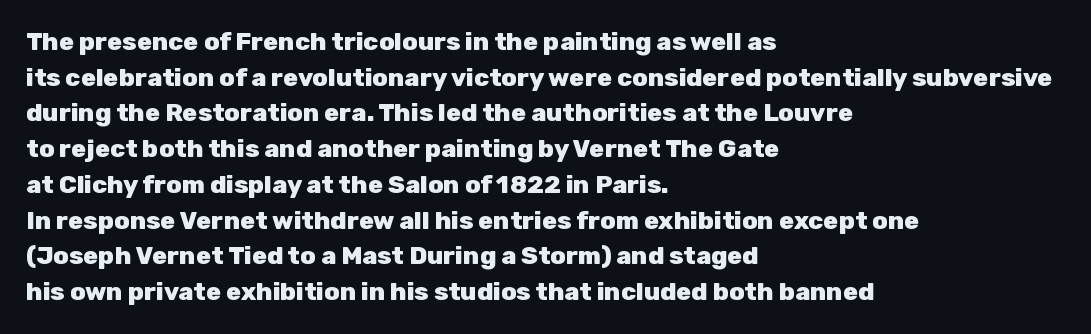
Q: Is the text bold? A: Yes.
Q: Is the text italic (slanted)? A: No, it is upright.
Q: Is the text underlined? A: No.
Q: How is the paragraph aligned? A: Left-aligned.
Q: Is the spacing between letters normal or unusually wide? A: Normal.
Q: Is the spacing between lines tight, normal or loose? A: Normal.
